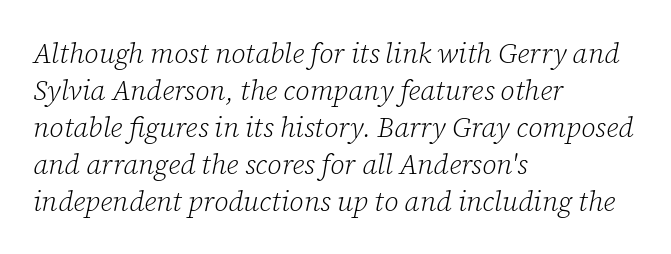
{"serif": "yes", "italic": "yes", "lean": "right", "slant_degrees": 12, "bold": "no", "weight": "light", "width": "normal", "stroke_contrast": "low", "x_height": "medium", "monospaced": "no", "underline": "no", "align": "left", "line_spacing": "normal", "line_spacing_ratio": 1.32, "letter_spacing": "normal", "letter_spacing_em": 0.0, "glyph_px": 28}
